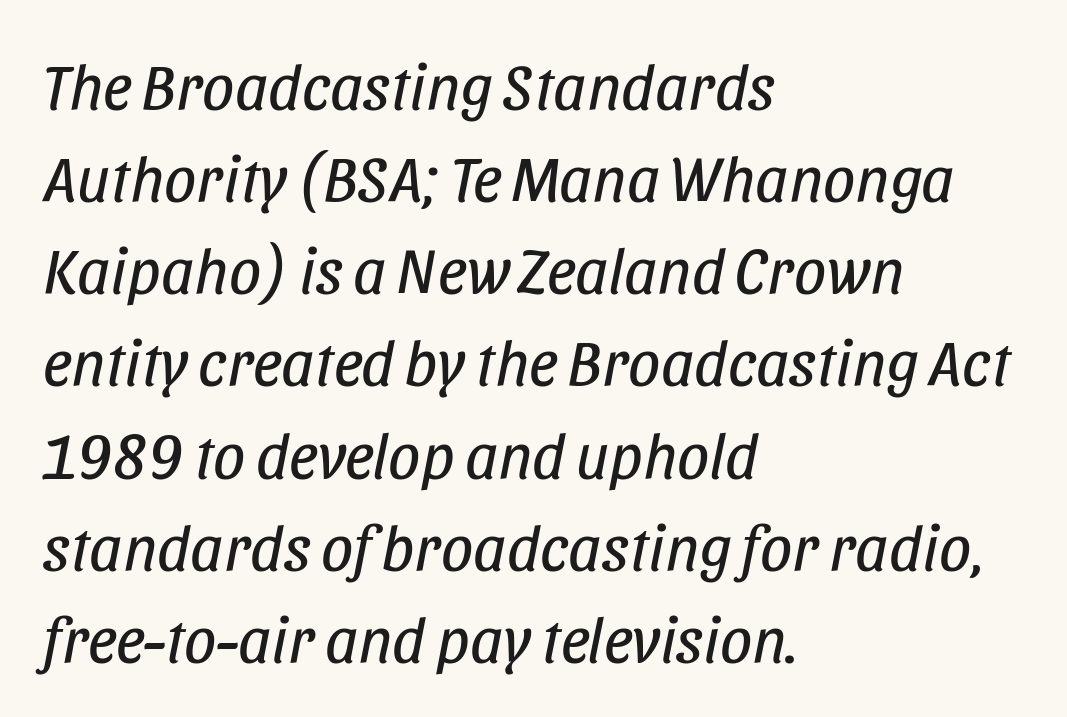
Type without underlining. Does the leading feel generous? No, just average. Is the block centered? No — it sits flush against the left margin. Weight: regular or lighter.
